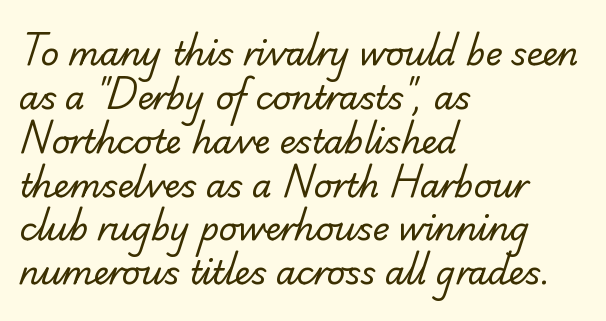
Q: Is the text bold? A: No.
Q: Is the typeface a serif or a sans-serif typeface? A: Serif.
Q: Is the text underlined? A: No.
Q: How is the paragraph aligned? A: Left-aligned.
Q: Is the spacing between letters normal or unusually wide? A: Normal.
Q: Is the spacing between lines tight, normal or loose? A: Normal.
Q: Width (condensed, normal, or wide)? A: Normal.
Q: Stroke contrast? A: Low.
Q: x-height? A: Small.
Q: Monospaced? A: No.
